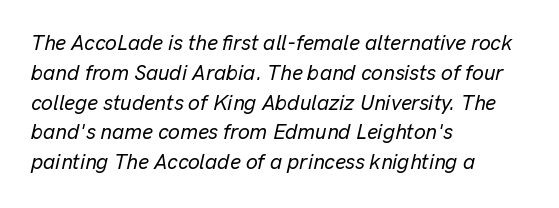
Q: Is the text italic (slanted)? A: Yes, it leans right by about 13 degrees.
Q: Is the text underlined? A: No.
Q: How is the paragraph aligned? A: Left-aligned.
Q: Is the spacing between letters normal or unusually wide? A: Normal.
Q: Is the spacing between lines tight, normal or loose? A: Normal.
